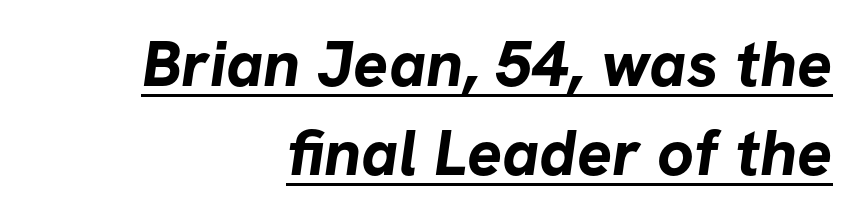
Q: Is the text bold? A: Yes.
Q: Is the typeface a serif or a sans-serif typeface? A: Sans-serif.
Q: Is the text underlined? A: Yes.
Q: How is the paragraph aligned? A: Right-aligned.
Q: Is the spacing between letters normal or unusually wide? A: Normal.
Q: Is the spacing between lines tight, normal or loose? A: Normal.
Q: Width (condensed, normal, or wide)? A: Normal.
Q: Stroke contrast? A: Low.
Q: x-height? A: Medium.
Q: Monospaced? A: No.
